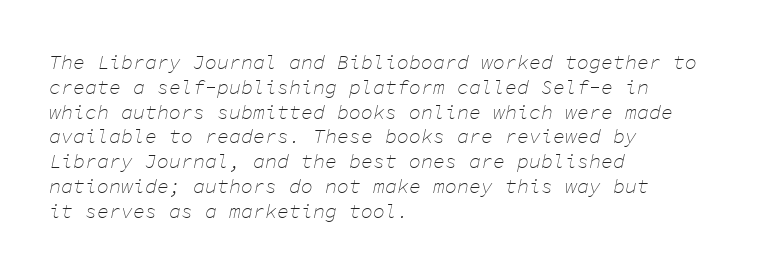
Caption: multi-line text, flush left, ragged right. If you drew a line through each stem, it would be angled. The font is comparable to plain body text, perhaps lighter. The horizontal fit of the characters is conventional and even. This rendering features lettering with no underline.
